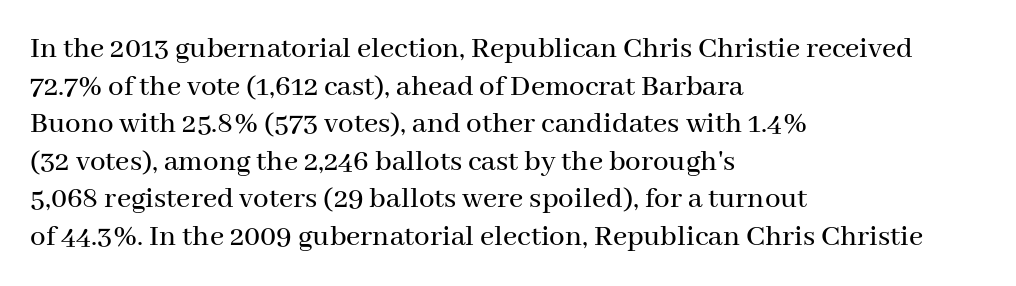
{"serif": "yes", "italic": "no", "width": "normal", "stroke_contrast": "medium", "x_height": "medium", "monospaced": "no", "underline": "no", "align": "left", "line_spacing_ratio": 1.21, "letter_spacing": "normal", "letter_spacing_em": 0.0, "glyph_px": 31}
